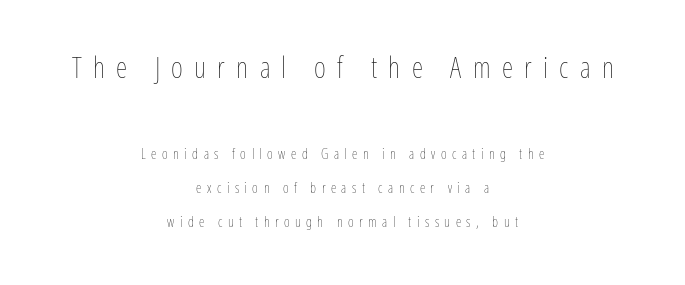
The face used here appears at its bigger size in the upper chunk. Horizontal alignment here is central, giving a formal, balanced look. The typesetting does not lean heavy: it is not bold. The vertical gap from one line to the next is large.
